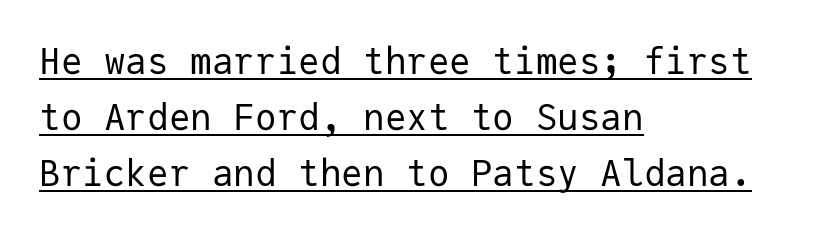
Q: Is the text bold? A: No.
Q: Is the text italic (slanted)? A: No, it is upright.
Q: Is the typeface a serif or a sans-serif typeface? A: Sans-serif.
Q: Is the text underlined? A: Yes.
Q: How is the paragraph aligned? A: Left-aligned.
Q: Is the spacing between letters normal or unusually wide? A: Normal.
Q: Is the spacing between lines tight, normal or loose? A: Normal.
Q: Width (condensed, normal, or wide)? A: Normal.
Q: Stroke contrast? A: Low.
Q: x-height? A: Medium.
Q: Monospaced? A: Yes.
